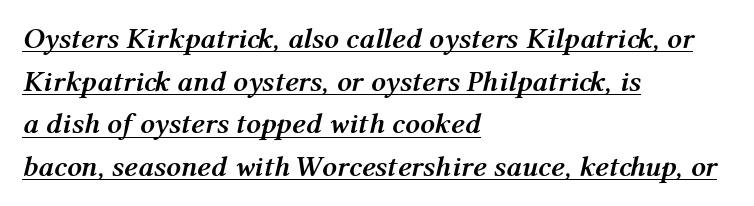
The image shows 29 px semibold type, italic (leaning right); set left-aligned, normal line spacing (1.47x), normal letter spacing, underlined; medium stroke contrast and a medium x-height.
